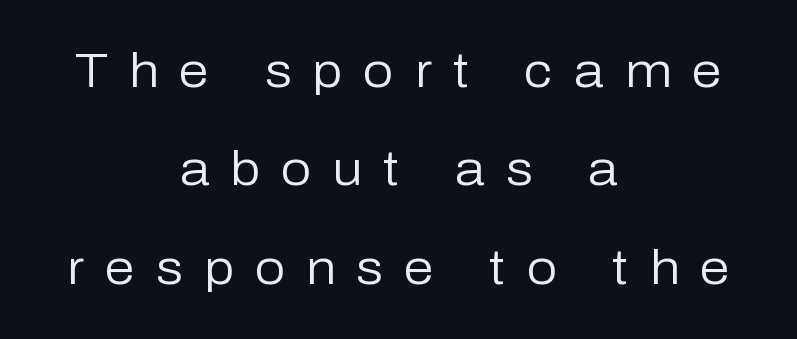
In terms of letterform style, serifs are entirely absent. Lines of text with bare space underneath. How are the letters spaced? Widely, with obvious added tracking. Interline gaps are noticeably wide in this sample.
